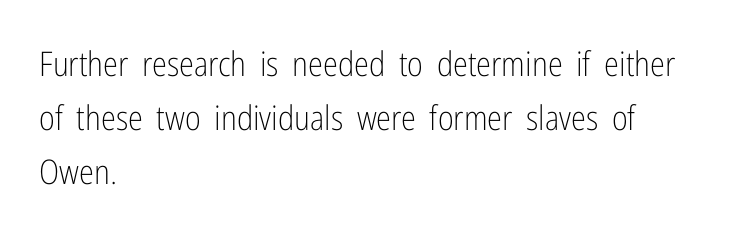
Q: Is the text bold? A: No.
Q: Is the text italic (slanted)? A: No, it is upright.
Q: Is the typeface a serif or a sans-serif typeface? A: Sans-serif.
Q: Is the text underlined? A: No.
Q: How is the paragraph aligned? A: Left-aligned.
Q: Is the spacing between letters normal or unusually wide? A: Normal.
Q: Is the spacing between lines tight, normal or loose? A: Normal.
Q: Width (condensed, normal, or wide)? A: Condensed.
Q: Stroke contrast? A: Low.
Q: x-height? A: Medium.
Q: Monospaced? A: No.
